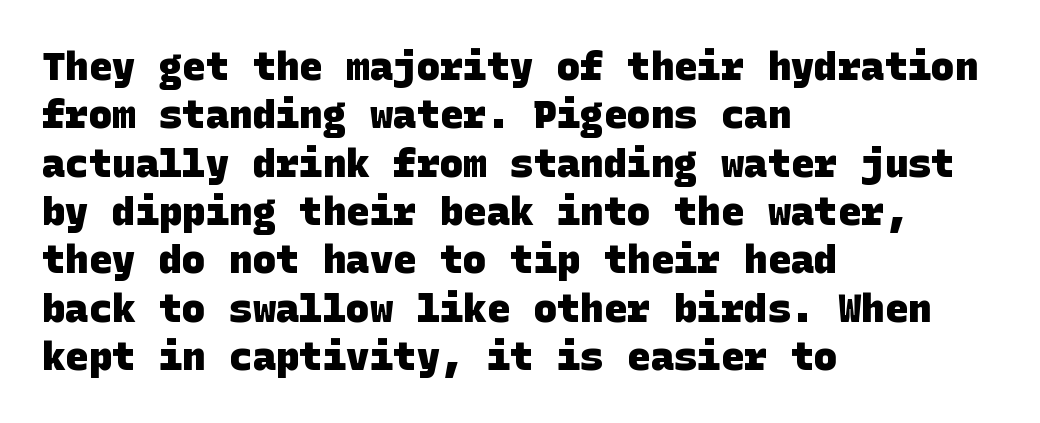
Q: Is the text bold? A: Yes.
Q: Is the typeface a serif or a sans-serif typeface? A: Sans-serif.
Q: Is the text underlined? A: No.
Q: How is the paragraph aligned? A: Left-aligned.
Q: Is the spacing between letters normal or unusually wide? A: Normal.
Q: Width (condensed, normal, or wide)? A: Normal.
Q: Stroke contrast? A: Low.
Q: x-height? A: Large.
